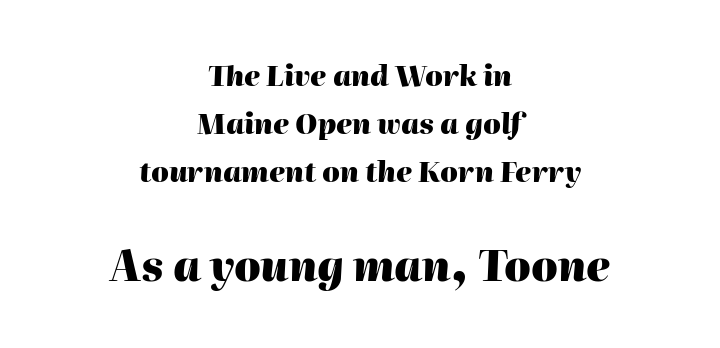
Q: Is the text bold? A: Yes.
Q: Is the text italic (slanted)? A: Yes, it leans right by about 2 degrees.
Q: Is the text underlined? A: No.
Q: How is the paragraph aligned? A: Centered.
Q: Is the spacing between letters normal or unusually wide? A: Normal.
Q: Which block of text is set in a larger size, the first (top) or the second (bottom)? A: The second (bottom) one.
Q: Width (condensed, normal, or wide)? A: Normal.
Q: Stroke contrast? A: High.
Q: x-height? A: Medium.
Q: Monospaced? A: No.
